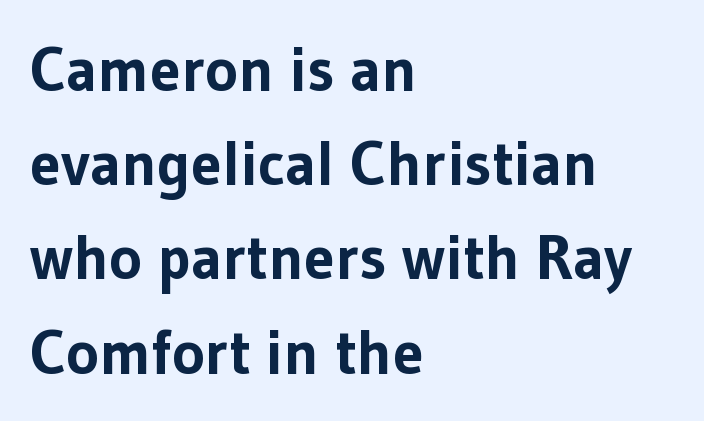
{"serif": "no", "italic": "no", "bold": "yes", "weight": "bold", "width": "normal", "stroke_contrast": "low", "x_height": "medium", "monospaced": "no", "underline": "no", "align": "left", "line_spacing": "normal", "line_spacing_ratio": 1.52, "letter_spacing": "normal", "letter_spacing_em": 0.0, "glyph_px": 62}
